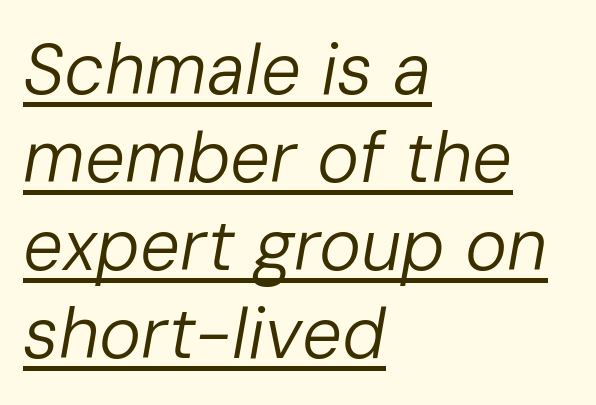
Q: Is the text bold? A: No.
Q: Is the text italic (slanted)? A: Yes, it leans right by about 10 degrees.
Q: Is the text underlined? A: Yes.
Q: How is the paragraph aligned? A: Left-aligned.
Q: Is the spacing between letters normal or unusually wide? A: Normal.
Q: Width (condensed, normal, or wide)? A: Normal.
Q: Stroke contrast? A: Low.
Q: x-height? A: Medium.
Q: Monospaced? A: No.
